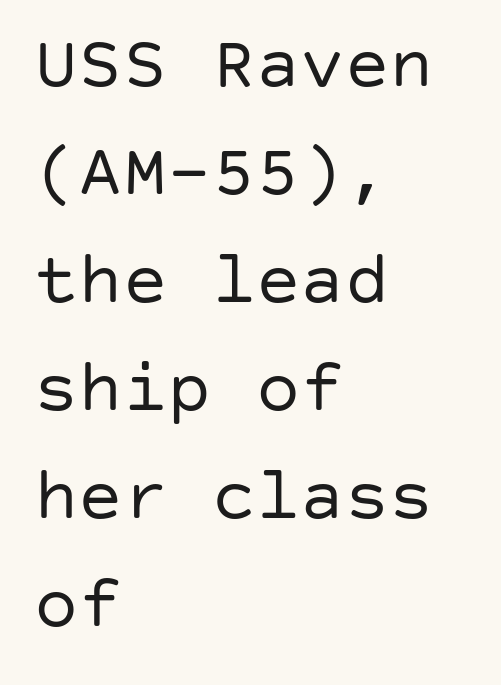
{"serif": "no", "italic": "no", "bold": "no", "weight": "regular", "width": "normal", "stroke_contrast": "low", "x_height": "large", "underline": "no", "align": "left", "line_spacing": "normal", "line_spacing_ratio": 1.46, "letter_spacing": "normal", "letter_spacing_em": 0.0, "glyph_px": 74}
